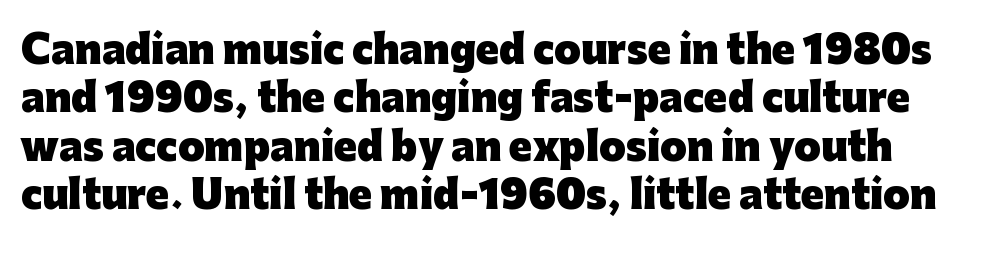
Check under the words: just untouched page. The font's upright variant was chosen for this text. A typesetter would label this face a sans. These lines carry a lot of weight — the face is fully bold. These lines sit exactly where default settings would place them.
